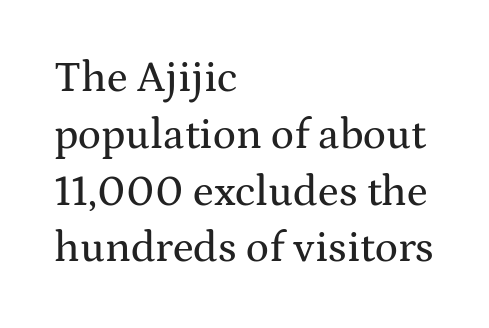
This rendering leaves character spacing at its baseline value. Here the designer chose a conventional face with non-uniform glyph widths. The text was rendered using a seriffed face with decorative stroke endings. This sample uses an upright cut, with every glyph sitting square on the baseline. The zone under the glyphs is completely vacant. The leading is moderate, giving the passage an even texture.
